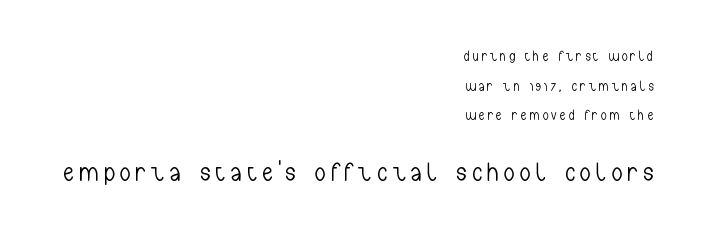
{"italic": "no", "bold": "no", "underline": "no", "align": "right", "line_spacing": "loose", "line_spacing_ratio": 2.12, "letter_spacing": "wide", "letter_spacing_em": 0.22, "larger_block": "second", "size_ratio": 1.86, "glyph_px": 26}
